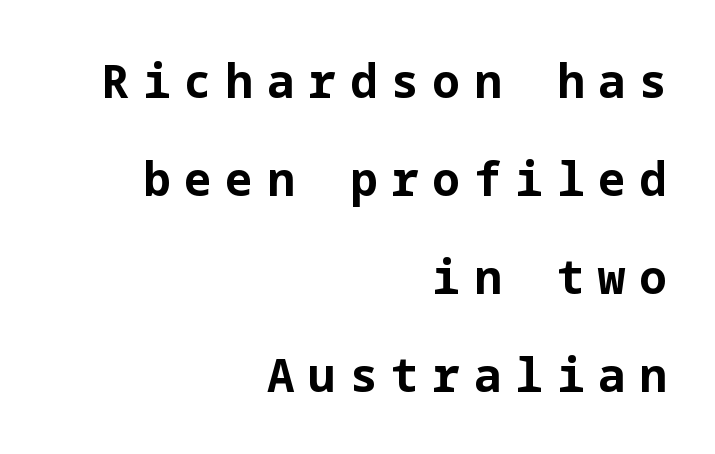
You could only call the tracking loose — the letters float apart. Characters remain perfectly vertical along every line. The paragraph shown leans on its right margin. Observe the absence of serifs on each vertical stroke in this sample. These lines stand farther apart than default settings would place them. Does the weight exceed regular? Yes, all the way to bold.
